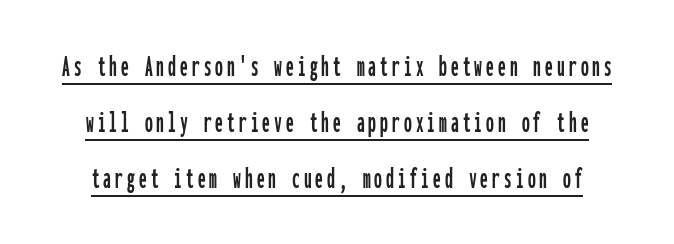
Q: Is the text italic (slanted)? A: No, it is upright.
Q: Is the typeface a serif or a sans-serif typeface? A: Sans-serif.
Q: Is the text underlined? A: Yes.
Q: Width (condensed, normal, or wide)? A: Condensed.
Q: Stroke contrast? A: Low.
Q: x-height? A: Medium.
Q: Monospaced? A: Yes.
